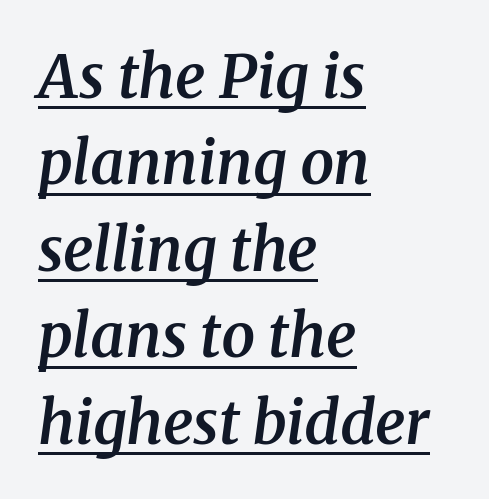
The image shows 60 px semibold serif type, italic (leaning right); set left-aligned, normal line spacing (1.44x), normal letter spacing, underlined; medium stroke contrast and a medium x-height.
